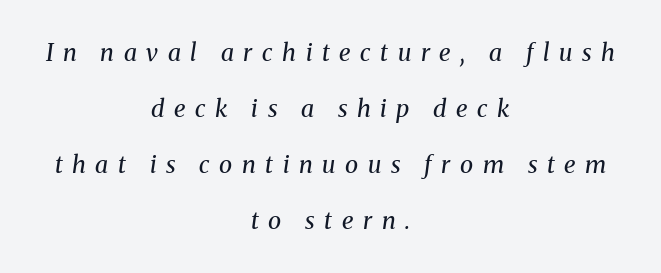
Q: Is the text bold? A: No.
Q: Is the text italic (slanted)? A: Yes, it leans right by about 8 degrees.
Q: Is the text underlined? A: No.
Q: How is the paragraph aligned? A: Centered.
Q: Is the spacing between letters normal or unusually wide? A: Unusually wide.
Q: Is the spacing between lines tight, normal or loose? A: Loose.
